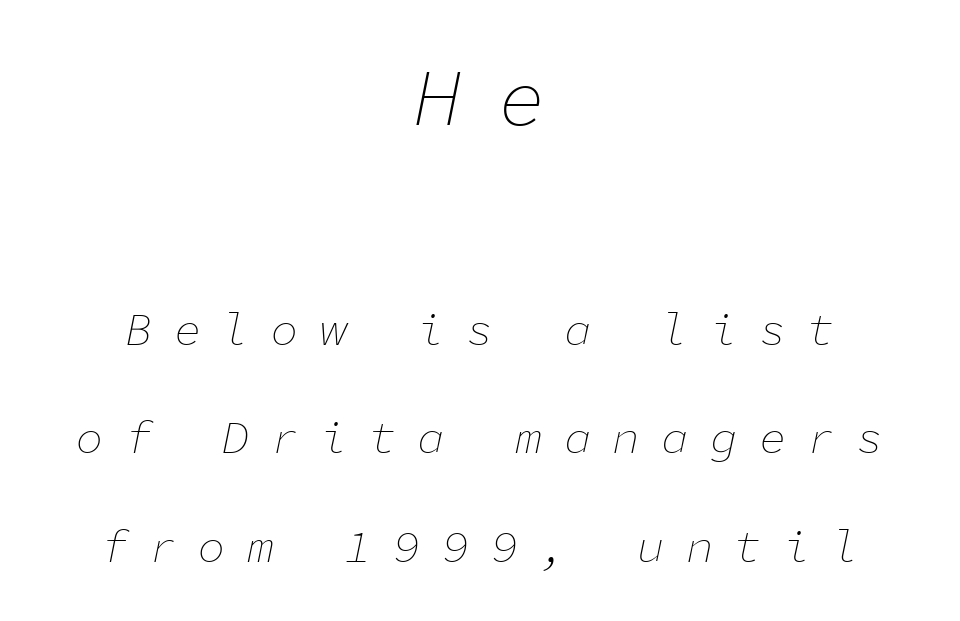
Vertical stems look standard width or narrower in stroke. The block sitting higher on the canvas is the one with enlarged characters. Anything drawn beneath the words? Only blank space. Fixed-width glyphs throughout — classic coding-font behaviour. Horizontal alignment here is central, giving a formal, balanced look. The lettering tilts uniformly, giving the passage an italic look.
